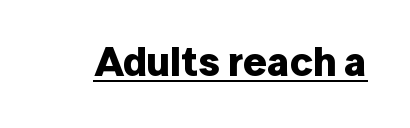
{"serif": "no", "italic": "no", "bold": "yes", "weight": "bold", "width": "normal", "stroke_contrast": "low", "x_height": "medium", "monospaced": "no", "underline": "yes", "letter_spacing": "normal", "letter_spacing_em": 0.0, "glyph_px": 41}
